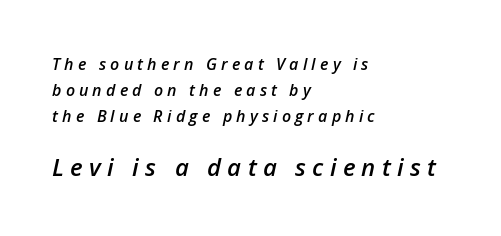
Q: Is the text bold? A: Semi-bold.
Q: Is the text italic (slanted)? A: Yes, it leans right by about 12 degrees.
Q: Is the text underlined? A: No.
Q: How is the paragraph aligned? A: Left-aligned.
Q: Is the spacing between letters normal or unusually wide? A: Unusually wide.
Q: Is the spacing between lines tight, normal or loose? A: Normal.
Q: Which block of text is set in a larger size, the first (top) or the second (bottom)? A: The second (bottom) one.
